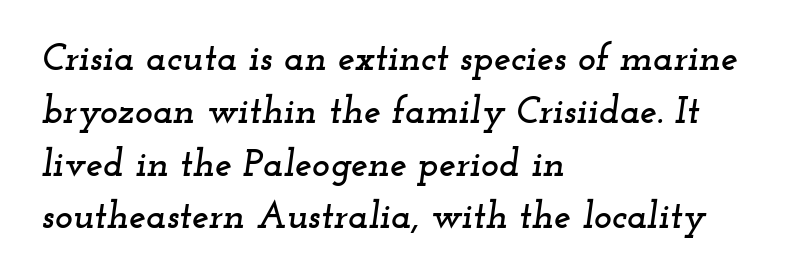
{"serif": "yes", "italic": "yes", "lean": "right", "slant_degrees": 12, "width": "wide", "stroke_contrast": "low", "x_height": "small", "monospaced": "no", "underline": "no", "align": "left", "line_spacing": "normal", "line_spacing_ratio": 1.39, "letter_spacing": "normal", "letter_spacing_em": 0.0, "glyph_px": 38}
